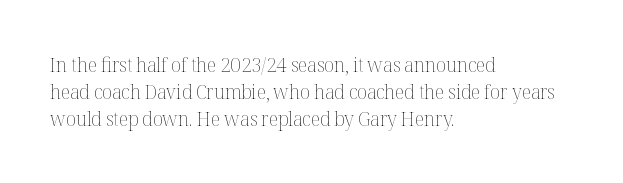
Q: Is the text bold? A: No.
Q: Is the text italic (slanted)? A: No, it is upright.
Q: Is the text underlined? A: No.
Q: How is the paragraph aligned? A: Left-aligned.
Q: Is the spacing between letters normal or unusually wide? A: Normal.
Q: Is the spacing between lines tight, normal or loose? A: Normal.
